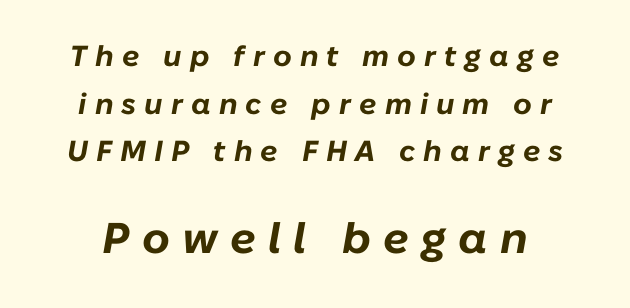
{"italic": "yes", "lean": "right", "slant_degrees": 10, "bold": "yes", "weight": "bold", "width": "normal", "stroke_contrast": "low", "x_height": "medium", "monospaced": "no", "underline": "no", "line_spacing": "normal", "line_spacing_ratio": 1.64, "letter_spacing": "wide", "letter_spacing_em": 0.28, "larger_block": "second", "size_ratio": 1.48, "glyph_px": 43}
